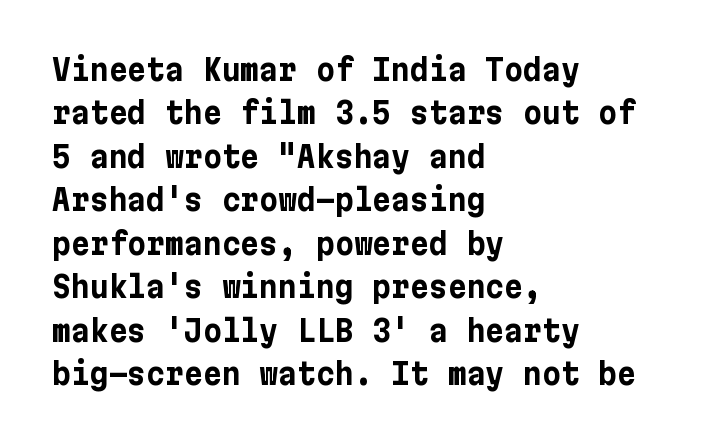
{"serif": "no", "italic": "no", "bold": "yes", "weight": "bold", "width": "normal", "stroke_contrast": "low", "x_height": "medium", "underline": "no", "align": "left", "line_spacing": "normal", "line_spacing_ratio": 1.5, "letter_spacing": "normal", "letter_spacing_em": 0.0, "glyph_px": 29}
